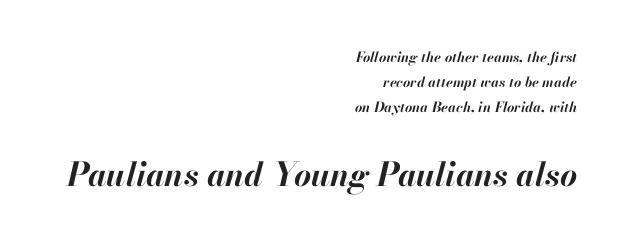
You could not count columns in this text — the font is proportionally spaced. Compared with a flush-left layout, this one pins lines to the opposite, right side. The space directly below the letters is spotless. Larger block? The one below; the one above is distinctly smaller. The letters are bold, with thick, heavy strokes. An italicized treatment has been applied to the whole sample.
